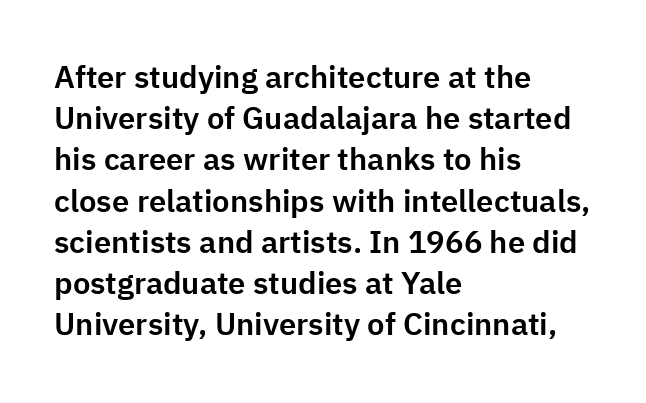
Q: Is the text italic (slanted)? A: No, it is upright.
Q: Is the typeface a serif or a sans-serif typeface? A: Sans-serif.
Q: Is the text underlined? A: No.
Q: How is the paragraph aligned? A: Left-aligned.
Q: Is the spacing between letters normal or unusually wide? A: Normal.
Q: Is the spacing between lines tight, normal or loose? A: Normal.
Q: Width (condensed, normal, or wide)? A: Normal.
Q: Stroke contrast? A: Low.
Q: x-height? A: Medium.
Q: Monospaced? A: No.
